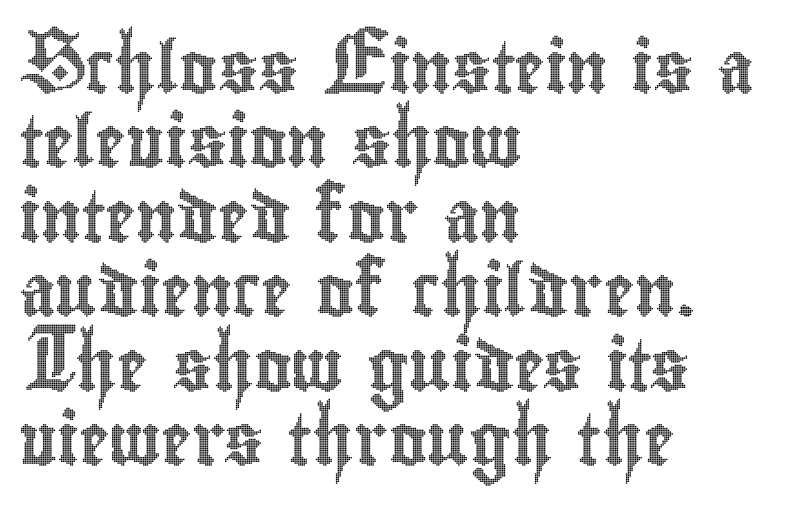
The image shows 51 px condensed type, upright; set left-aligned, normal line spacing (1.46x), normal letter spacing, not underlined; a small x-height.
